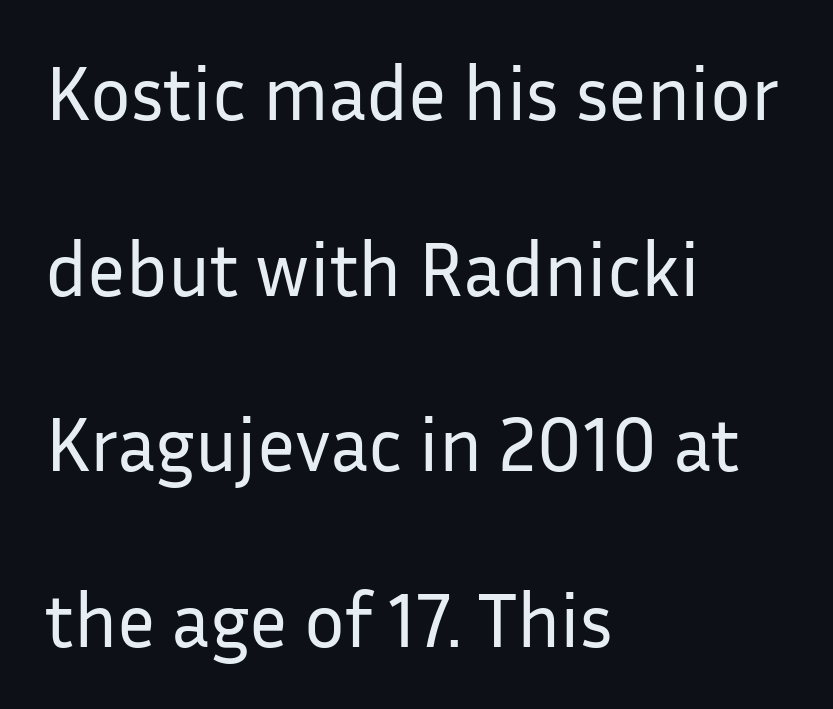
{"serif": "no", "italic": "no", "bold": "no", "weight": "regular", "width": "normal", "stroke_contrast": "low", "x_height": "medium", "monospaced": "no", "underline": "no", "align": "left", "line_spacing": "loose", "line_spacing_ratio": 2.31, "letter_spacing": "normal", "letter_spacing_em": 0.0, "glyph_px": 76}
